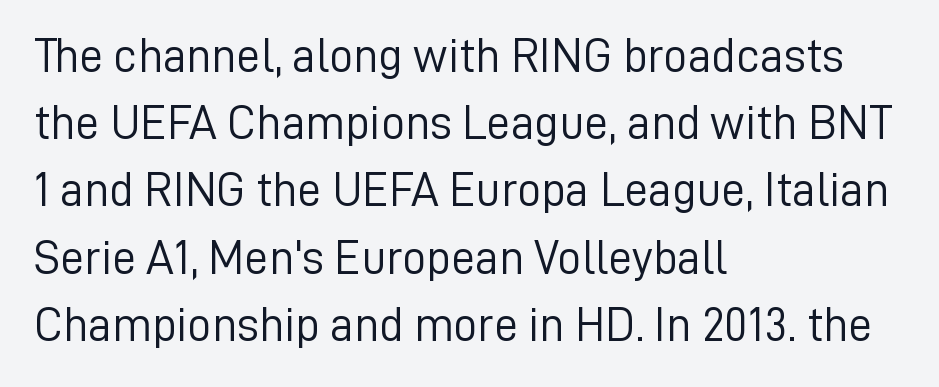
Q: Is the text bold? A: No.
Q: Is the text italic (slanted)? A: No, it is upright.
Q: Is the typeface a serif or a sans-serif typeface? A: Sans-serif.
Q: Is the text underlined? A: No.
Q: How is the paragraph aligned? A: Left-aligned.
Q: Is the spacing between letters normal or unusually wide? A: Normal.
Q: Is the spacing between lines tight, normal or loose? A: Normal.
Q: Width (condensed, normal, or wide)? A: Normal.
Q: Stroke contrast? A: Low.
Q: x-height? A: Medium.
Q: Monospaced? A: No.
